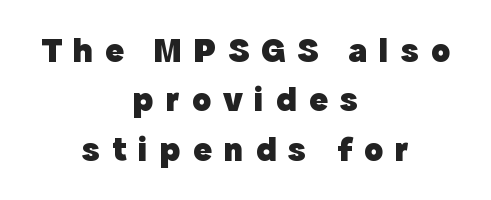
Q: Is the text bold? A: Yes.
Q: Is the text italic (slanted)? A: No, it is upright.
Q: Is the typeface a serif or a sans-serif typeface? A: Sans-serif.
Q: Is the text underlined? A: No.
Q: How is the paragraph aligned? A: Centered.
Q: Is the spacing between letters normal or unusually wide? A: Unusually wide.
Q: Is the spacing between lines tight, normal or loose? A: Normal.
Q: Width (condensed, normal, or wide)? A: Normal.
Q: x-height? A: Medium.
Q: Monospaced? A: No.
